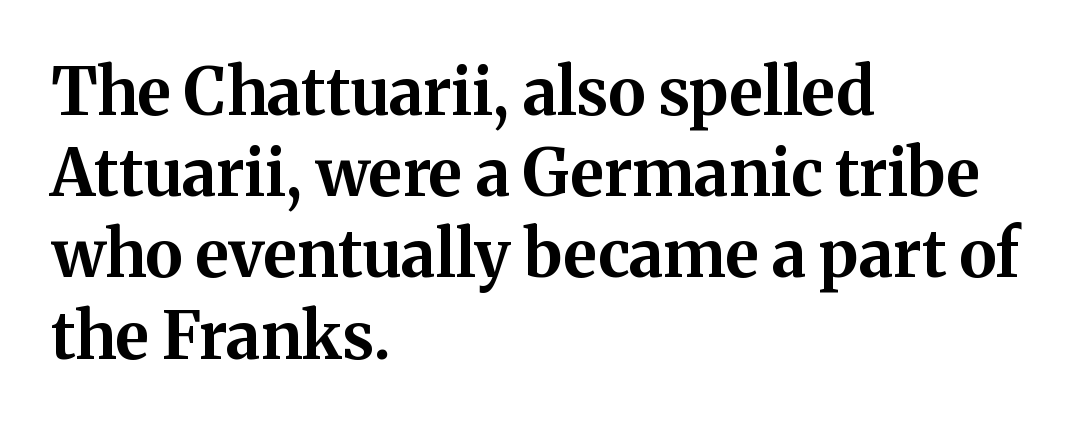
Q: Is the text bold? A: Yes.
Q: Is the text italic (slanted)? A: No, it is upright.
Q: Is the typeface a serif or a sans-serif typeface? A: Serif.
Q: Is the text underlined? A: No.
Q: How is the paragraph aligned? A: Left-aligned.
Q: Is the spacing between letters normal or unusually wide? A: Normal.
Q: Is the spacing between lines tight, normal or loose? A: Normal.
Q: Width (condensed, normal, or wide)? A: Normal.
Q: Stroke contrast? A: Medium.
Q: x-height? A: Medium.
Q: Monospaced? A: No.
